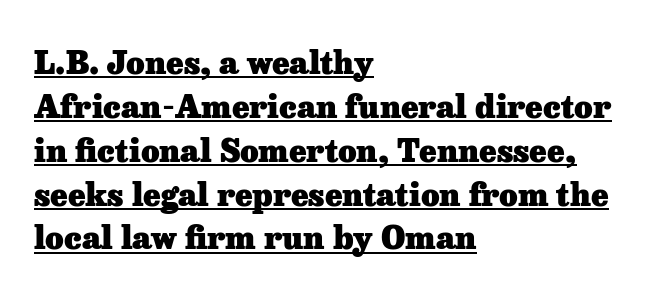
Do the letters lean? They stand straight. The passage shown is underscored from start to finish. Look at the stroke-to-counter ratio: heavy, a bold. The rows are spaced the way most documents space them.
